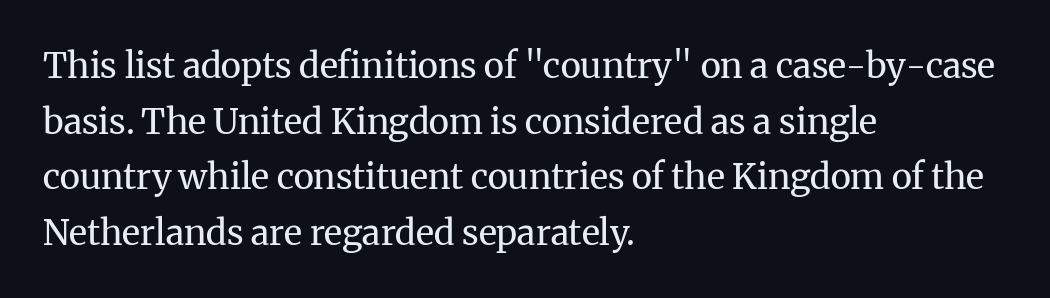
{"serif": "yes", "italic": "no", "bold": "no", "weight": "regular", "width": "normal", "stroke_contrast": "medium", "x_height": "medium", "monospaced": "no", "underline": "no", "align": "left", "line_spacing": "normal", "line_spacing_ratio": 1.59, "letter_spacing": "normal", "letter_spacing_em": 0.0, "glyph_px": 35}
